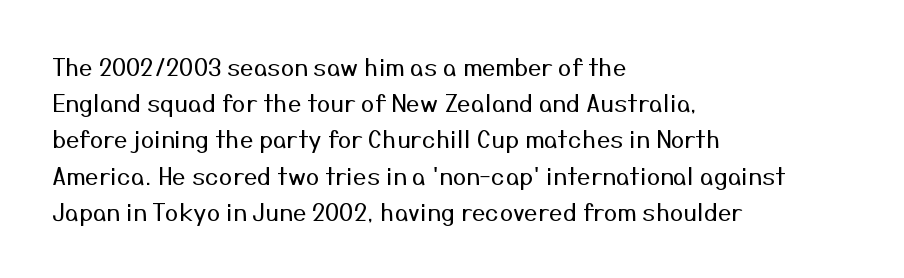
Q: Is the text bold? A: No.
Q: Is the text italic (slanted)? A: No, it is upright.
Q: Is the text underlined? A: No.
Q: How is the paragraph aligned? A: Left-aligned.
Q: Is the spacing between letters normal or unusually wide? A: Normal.
Q: Is the spacing between lines tight, normal or loose? A: Normal.
